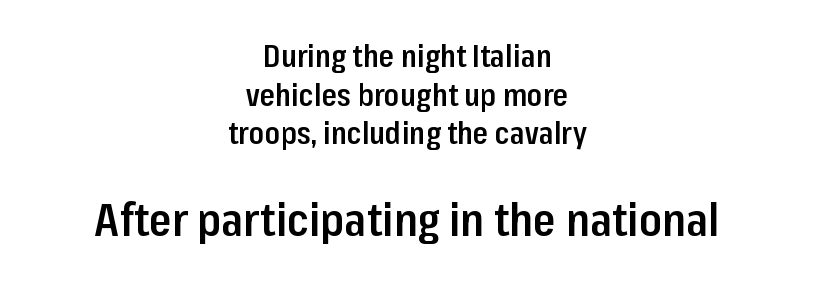
{"serif": "no", "italic": "no", "bold": "semi", "weight": "semibold", "width": "condensed", "stroke_contrast": "low", "x_height": "medium", "monospaced": "no", "underline": "no", "align": "center", "line_spacing": "normal", "line_spacing_ratio": 1.25, "letter_spacing": "normal", "letter_spacing_em": 0.0, "larger_block": "second", "size_ratio": 1.48, "glyph_px": 46}
